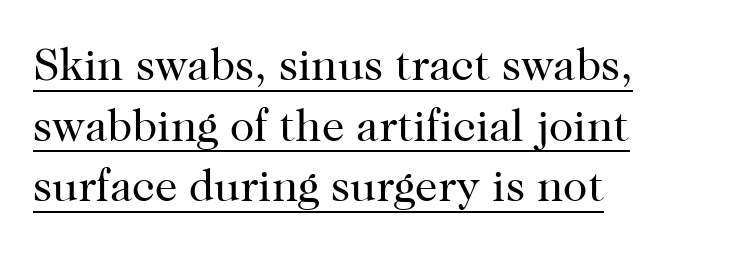
Notice how descenders clear the ascenders below comfortably — that's standard leading. A serif font was chosen for this passage. Unbolded letterforms with no extra heft. Does a line run under the words? Yes, clearly. The passage shown has conventional tracking throughout. Where is the straight margin? On the left.
